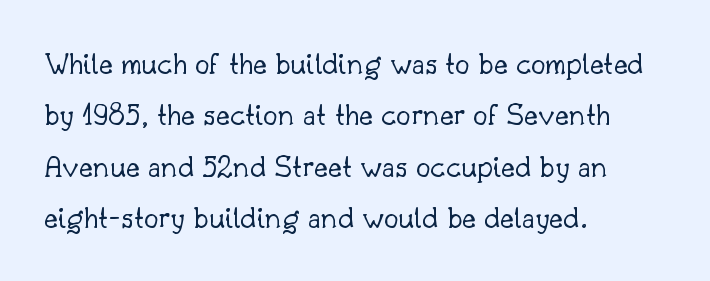
Q: Is the text bold? A: No.
Q: Is the text italic (slanted)? A: No, it is upright.
Q: Is the text underlined? A: No.
Q: How is the paragraph aligned? A: Left-aligned.
Q: Is the spacing between letters normal or unusually wide? A: Normal.
Q: Is the spacing between lines tight, normal or loose? A: Normal.
Q: Width (condensed, normal, or wide)? A: Normal.
Q: Stroke contrast? A: Low.
Q: x-height? A: Small.
Q: Monospaced? A: No.
